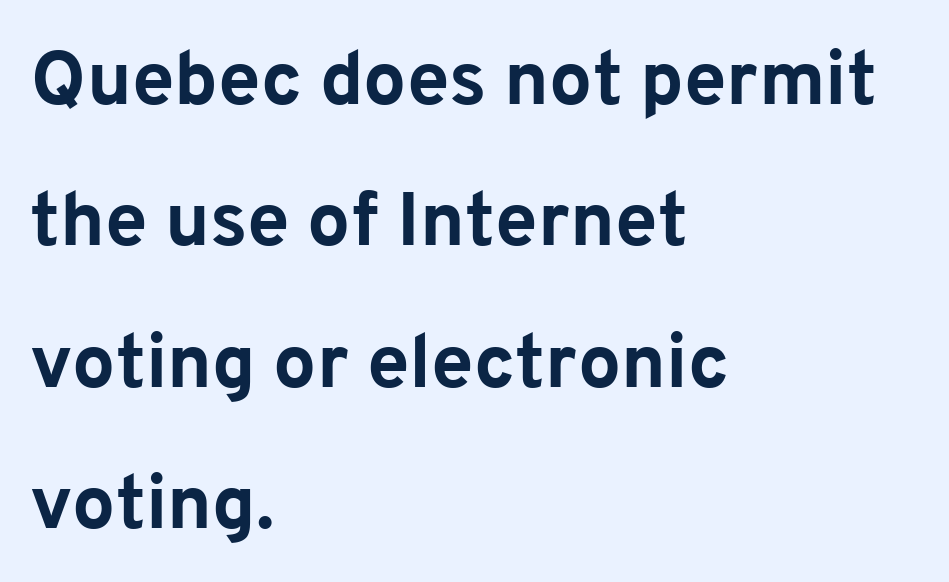
{"serif": "no", "italic": "no", "bold": "yes", "weight": "bold", "width": "normal", "stroke_contrast": "low", "x_height": "medium", "monospaced": "no", "underline": "no", "align": "left", "line_spacing_ratio": 1.86, "letter_spacing": "normal", "letter_spacing_em": 0.0, "glyph_px": 76}
